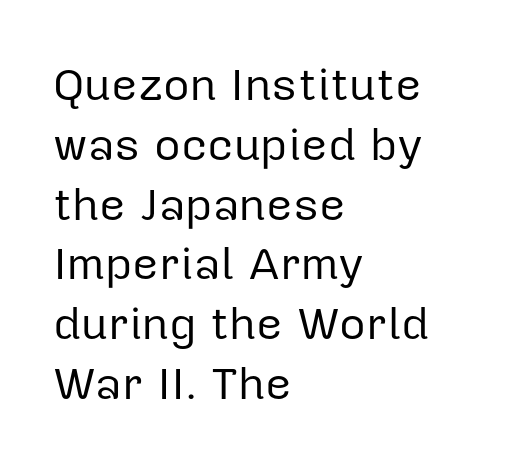
Q: Is the text bold? A: No.
Q: Is the text italic (slanted)? A: No, it is upright.
Q: Is the typeface a serif or a sans-serif typeface? A: Sans-serif.
Q: Is the text underlined? A: No.
Q: How is the paragraph aligned? A: Left-aligned.
Q: Is the spacing between letters normal or unusually wide? A: Normal.
Q: Is the spacing between lines tight, normal or loose? A: Normal.
Q: Width (condensed, normal, or wide)? A: Normal.
Q: Stroke contrast? A: Low.
Q: x-height? A: Medium.
Q: Monospaced? A: No.
